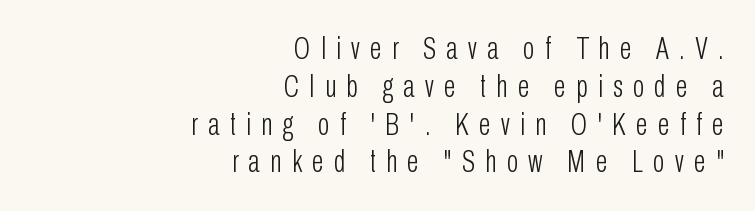
Q: Is the text bold? A: No.
Q: Is the text italic (slanted)? A: No, it is upright.
Q: Is the typeface a serif or a sans-serif typeface? A: Sans-serif.
Q: Is the text underlined? A: No.
Q: How is the paragraph aligned? A: Right-aligned.
Q: Is the spacing between letters normal or unusually wide? A: Unusually wide.
Q: Width (condensed, normal, or wide)? A: Condensed.
Q: Stroke contrast? A: Low.
Q: x-height? A: Medium.
Q: Monospaced? A: No.
